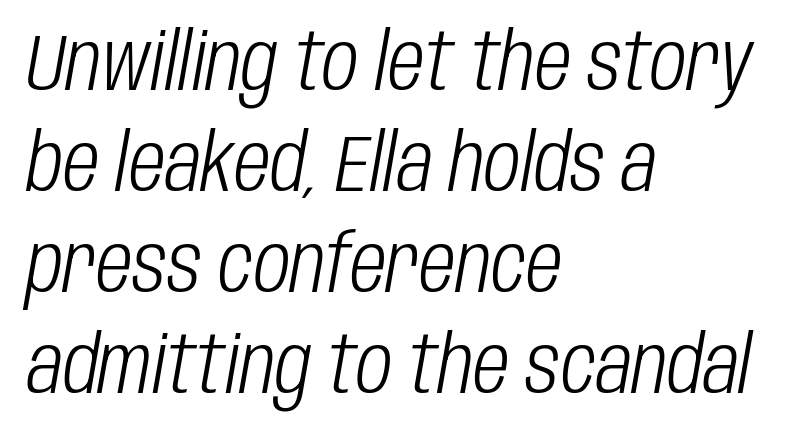
Rows of type keep a routine distance in the vertical direction. This reads as an unemphasized weight, regular at the heaviest. Letters rest on an invisible, unmarked baseline. Proportional: the letters do not fall into vertical columns. Horizontal alignment here is leftward, the default for most running prose. These lines were composed using italics.
